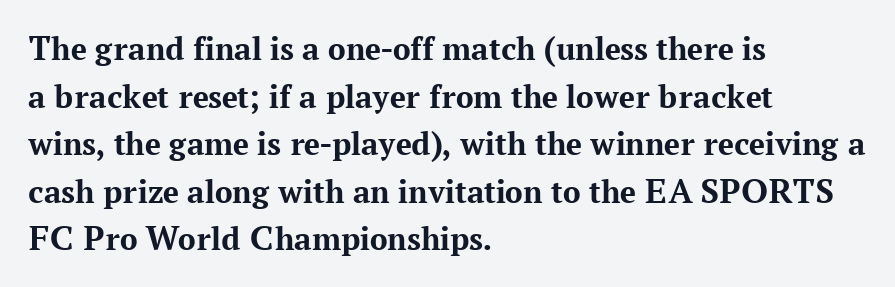
{"serif": "yes", "italic": "no", "bold": "yes", "weight": "bold", "width": "normal", "stroke_contrast": "medium", "x_height": "medium", "monospaced": "no", "underline": "no", "align": "left", "line_spacing": "normal", "line_spacing_ratio": 1.36, "letter_spacing": "normal", "letter_spacing_em": 0.0, "glyph_px": 35}
